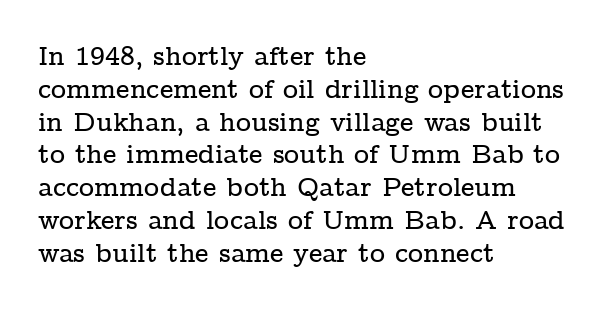
{"italic": "no", "underline": "no", "align": "left", "line_spacing": "normal", "line_spacing_ratio": 1.26, "letter_spacing": "normal", "letter_spacing_em": 0.0, "glyph_px": 26}
